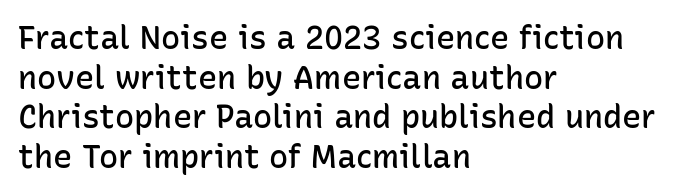
Q: Is the text bold? A: Semi-bold.
Q: Is the text italic (slanted)? A: No, it is upright.
Q: Is the typeface a serif or a sans-serif typeface? A: Sans-serif.
Q: Is the text underlined? A: No.
Q: How is the paragraph aligned? A: Left-aligned.
Q: Is the spacing between letters normal or unusually wide? A: Normal.
Q: Width (condensed, normal, or wide)? A: Normal.
Q: Stroke contrast? A: Low.
Q: x-height? A: Medium.
Q: Monospaced? A: No.
